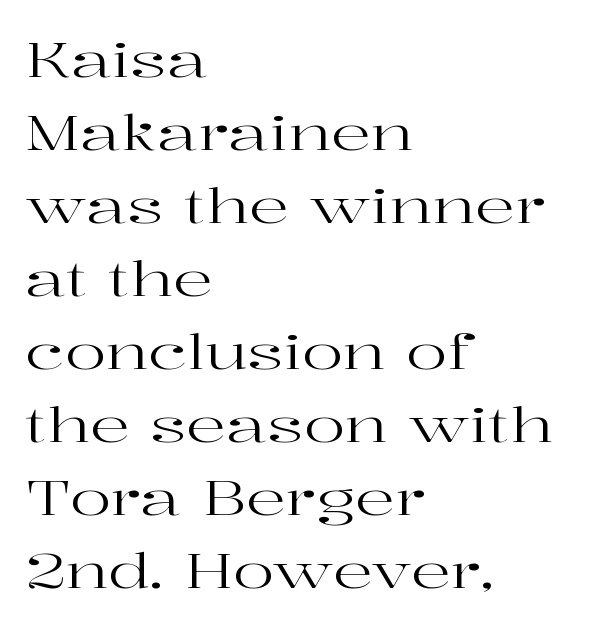
Spacing verdict: proportional, widths tailored to each character. Do the letters lean? They stand straight. Typographically, this falls in the serif category. The zone under the glyphs is completely vacant. What stands out about the letter spacing? Nothing — it is the standard amount.
